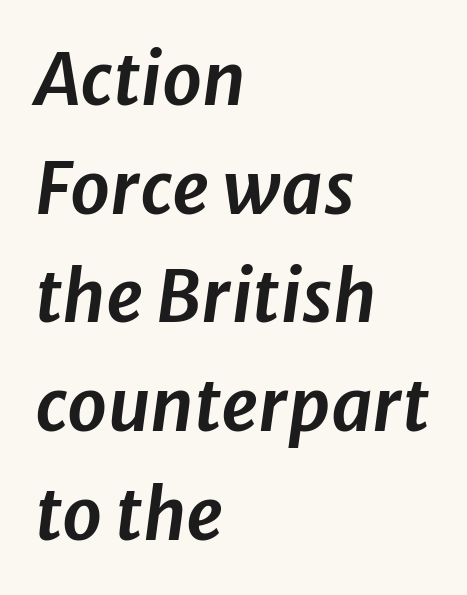
Q: Is the text italic (slanted)? A: Yes, it leans right by about 8 degrees.
Q: Is the text underlined? A: No.
Q: How is the paragraph aligned? A: Left-aligned.
Q: Is the spacing between letters normal or unusually wide? A: Normal.
Q: Is the spacing between lines tight, normal or loose? A: Normal.
Q: Width (condensed, normal, or wide)? A: Normal.
Q: Stroke contrast? A: Low.
Q: x-height? A: Medium.
Q: Monospaced? A: No.
